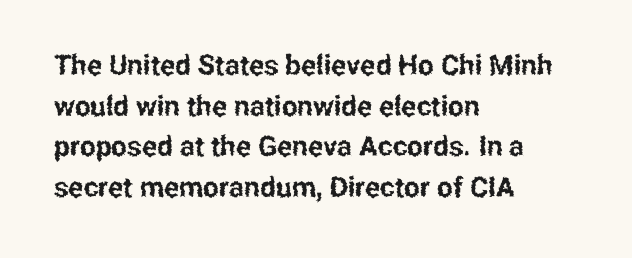
These lines are set flush left with a ragged right edge. The words here are not underlined. The line texture is even and compact thanks to regular tracking. The block of text has a typical density, with ordinary space between rows. The rendering uses natural spacing where letterforms have individual widths.
